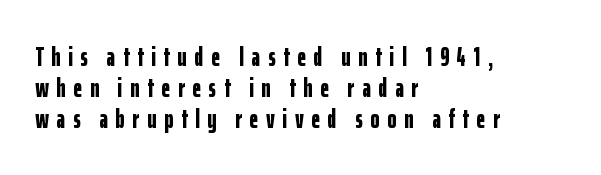
Q: Is the text bold? A: Yes.
Q: Is the text italic (slanted)? A: No, it is upright.
Q: Is the text underlined? A: No.
Q: How is the paragraph aligned? A: Left-aligned.
Q: Is the spacing between letters normal or unusually wide? A: Unusually wide.
Q: Is the spacing between lines tight, normal or loose? A: Tight.
